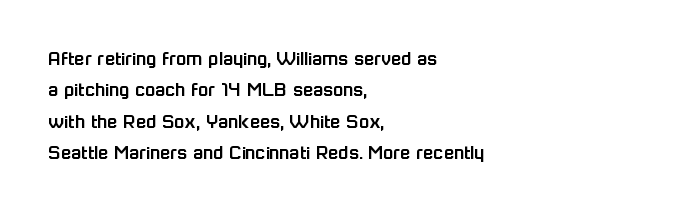
The compositor pushed each line to the left boundary. The designer left line spacing at the default. The rendering keeps characters at their native spacing. No italicization has been applied; the sample stays upright. Clear beneath every line of the passage.
